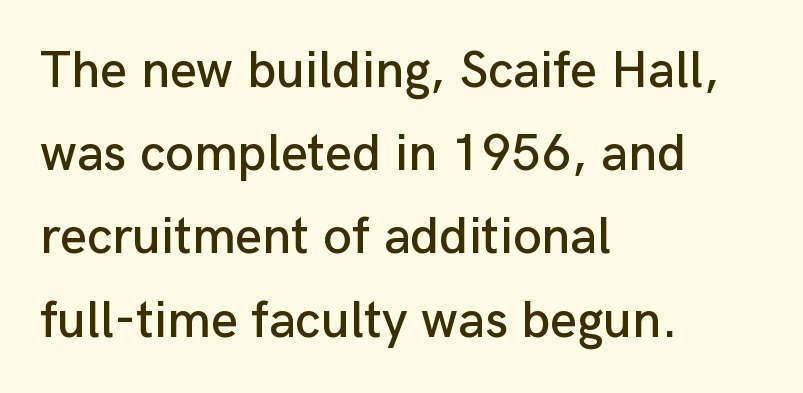
Line starts are locked; line ends wander. The gaps between neighbouring characters are ordinary and unremarkable. The gap between lines stays unmarked. Is this a fixed-width face? No — the glyphs have proportional, varying widths.
